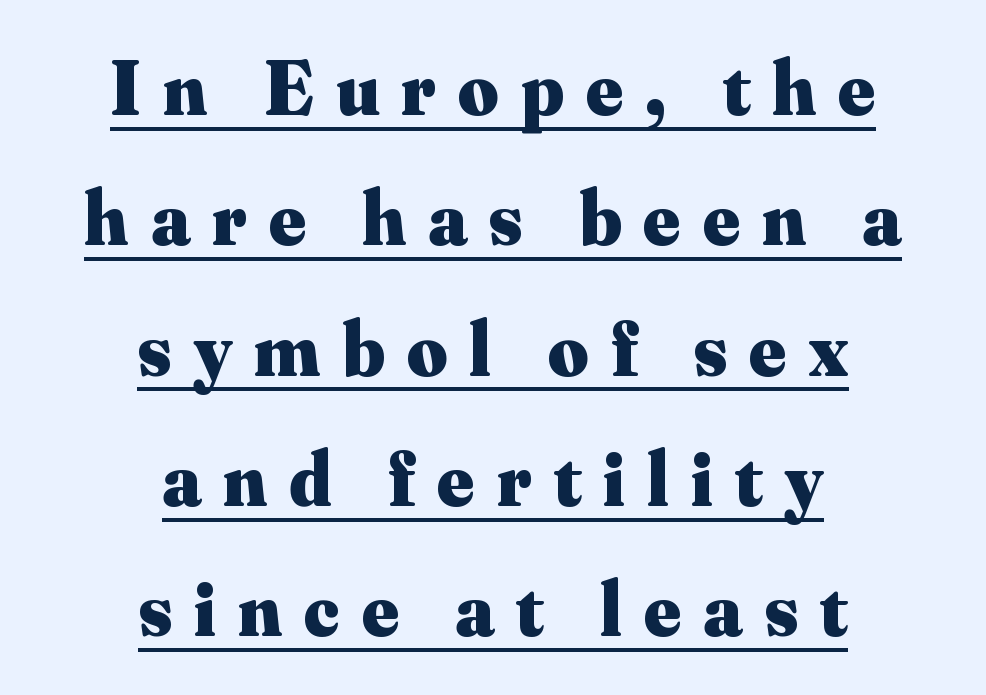
A typesetter would call this proportional, since set widths differ per character. Horizontal bands of white between lines are of average thickness. Stroke terminals: seriffed. Stroke thickness is high; the sample reads as a true bold.
